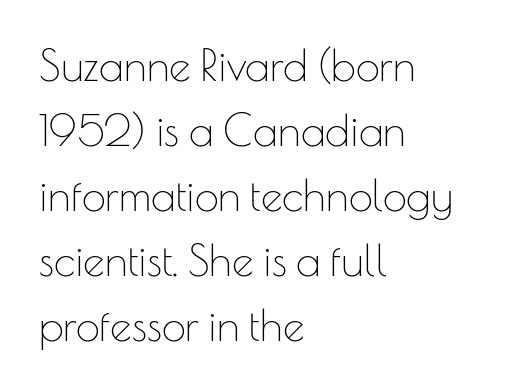
Q: Is the text bold? A: No.
Q: Is the text italic (slanted)? A: No, it is upright.
Q: Is the typeface a serif or a sans-serif typeface? A: Sans-serif.
Q: Is the text underlined? A: No.
Q: How is the paragraph aligned? A: Left-aligned.
Q: Is the spacing between letters normal or unusually wide? A: Normal.
Q: Is the spacing between lines tight, normal or loose? A: Normal.
Q: Width (condensed, normal, or wide)? A: Normal.
Q: Stroke contrast? A: Low.
Q: x-height? A: Small.
Q: Monospaced? A: No.
